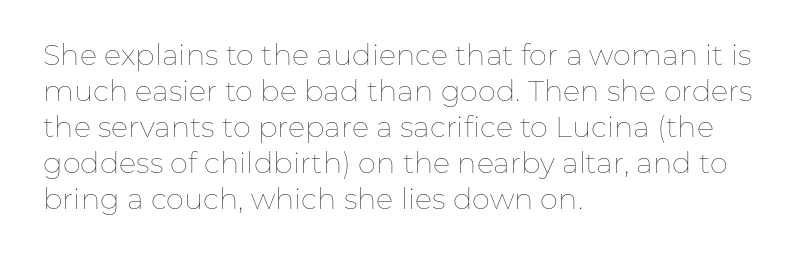
{"italic": "no", "bold": "no", "weight": "thin", "width": "normal", "stroke_contrast": "low", "x_height": "medium", "monospaced": "no", "underline": "no", "align": "left", "line_spacing_ratio": 1.24, "letter_spacing": "normal", "letter_spacing_em": 0.0, "glyph_px": 29}
